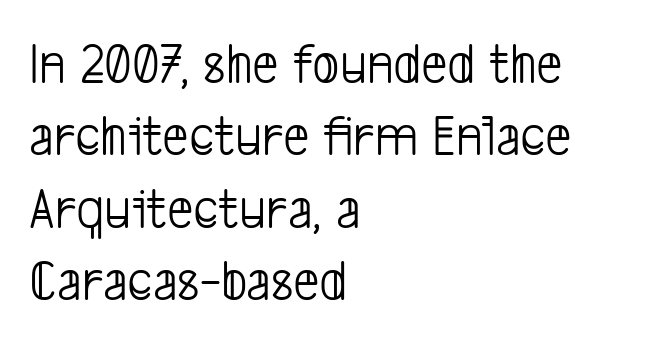
Q: Is the text bold? A: No.
Q: Is the typeface a serif or a sans-serif typeface? A: Sans-serif.
Q: Is the text underlined? A: No.
Q: How is the paragraph aligned? A: Left-aligned.
Q: Is the spacing between letters normal or unusually wide? A: Normal.
Q: Is the spacing between lines tight, normal or loose? A: Normal.
Q: Width (condensed, normal, or wide)? A: Condensed.
Q: Stroke contrast? A: Low.
Q: x-height? A: Medium.
Q: Monospaced? A: No.
